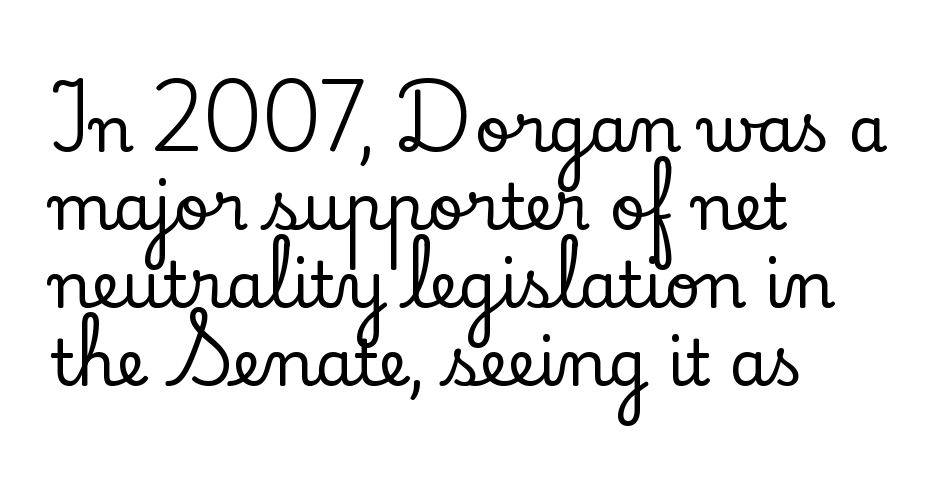
Q: Is the text italic (slanted)? A: No, it is upright.
Q: Is the typeface a serif or a sans-serif typeface? A: Serif.
Q: Is the text underlined? A: No.
Q: How is the paragraph aligned? A: Left-aligned.
Q: Is the spacing between letters normal or unusually wide? A: Normal.
Q: Width (condensed, normal, or wide)? A: Normal.
Q: Stroke contrast? A: Low.
Q: x-height? A: Small.
Q: Monospaced? A: No.
